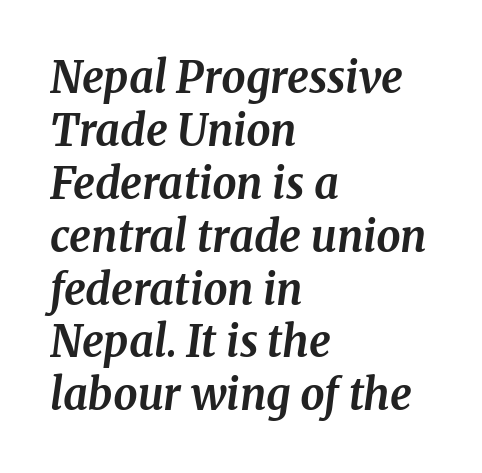
Descender tails drop into unmarked territory. Character widths vary here, with narrow letters taking less room than wide ones. The strokes are fattened all the way to bold. Notice how the passage keeps a crisp vertical edge on the left only. Slant detected: the letters are inclined.
